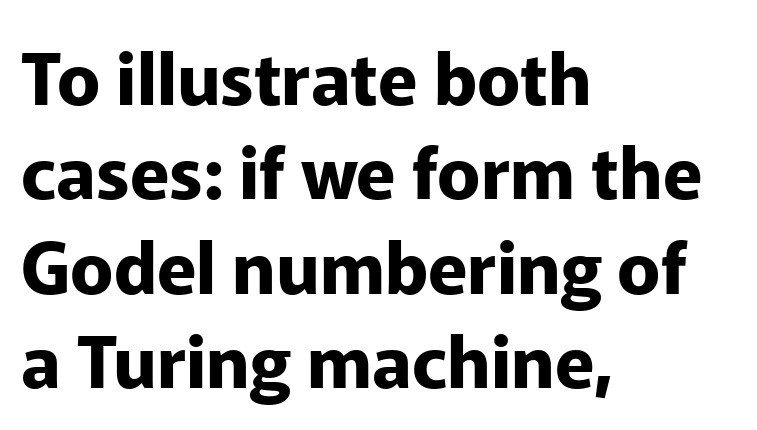
Successive baselines arrive at the customary interval. Each letter keeps its own natural width here, so spacing adapts to shape. The passage shown is emphatically bold. Ordinary non-slanted type is in use.
